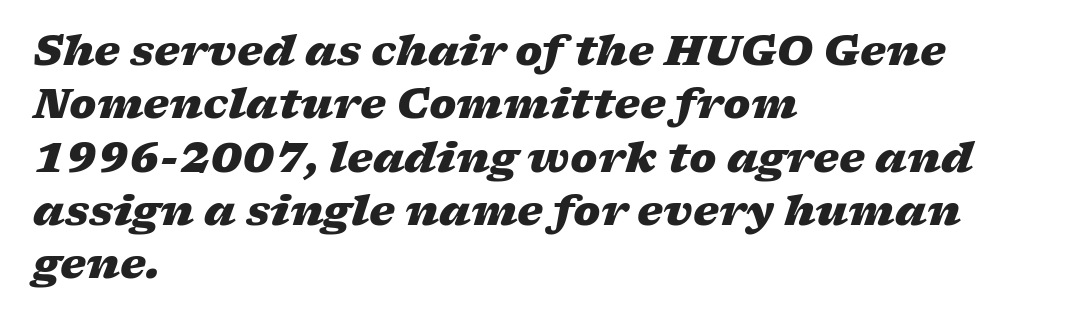
Q: Is the text bold? A: Yes.
Q: Is the text italic (slanted)? A: Yes, it leans right by about 17 degrees.
Q: Is the text underlined? A: No.
Q: How is the paragraph aligned? A: Left-aligned.
Q: Is the spacing between letters normal or unusually wide? A: Normal.
Q: Is the spacing between lines tight, normal or loose? A: Normal.
Q: Width (condensed, normal, or wide)? A: Wide.
Q: Stroke contrast? A: Low.
Q: x-height? A: Medium.
Q: Monospaced? A: No.
